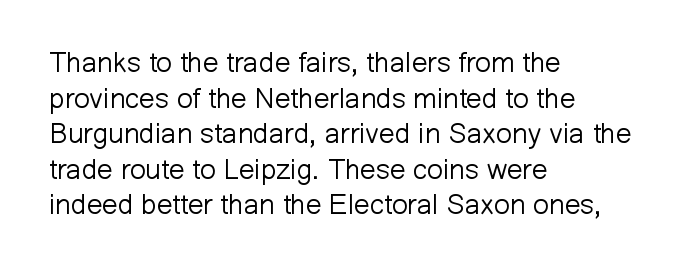
The image shows 28 px light sans-serif type, upright; set left-aligned, normal line spacing (1.27x), normal letter spacing, not underlined; low stroke contrast and a medium x-height.
